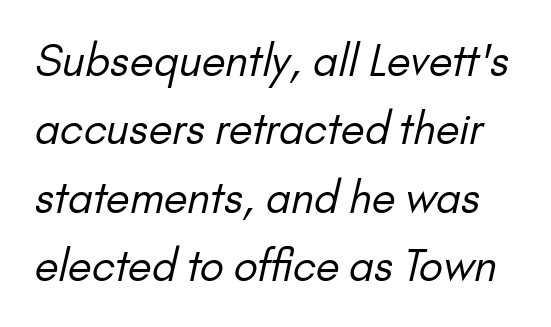
{"serif": "no", "bold": "no", "weight": "regular", "width": "normal", "stroke_contrast": "low", "x_height": "small", "monospaced": "no", "underline": "no", "line_spacing": "normal", "line_spacing_ratio": 1.59, "letter_spacing": "normal", "letter_spacing_em": 0.0, "glyph_px": 43}
